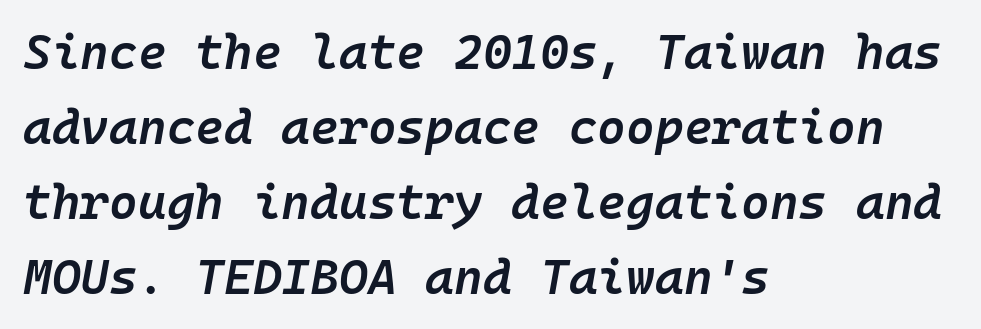
The image shows 49 px semibold type, italic (leaning right), monospaced; set left-aligned, normal line spacing (1.53x), normal letter spacing, not underlined; low stroke contrast and a medium x-height.
